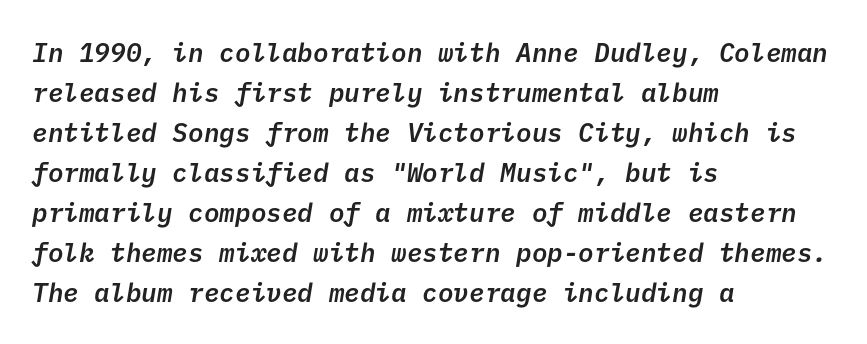
The image shows 26 px text type; set left-aligned, normal line spacing (1.54x), normal letter spacing, not underlined.
